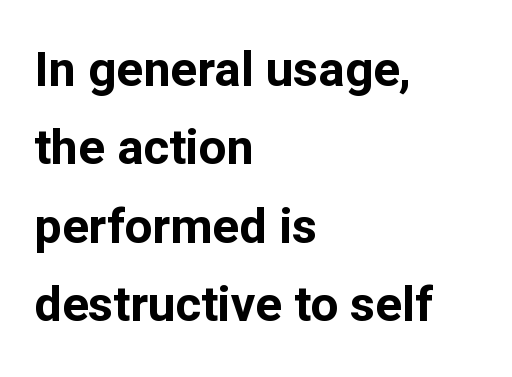
Q: Is the text bold? A: Yes.
Q: Is the text italic (slanted)? A: No, it is upright.
Q: Is the typeface a serif or a sans-serif typeface? A: Sans-serif.
Q: Is the text underlined? A: No.
Q: How is the paragraph aligned? A: Left-aligned.
Q: Is the spacing between letters normal or unusually wide? A: Normal.
Q: Is the spacing between lines tight, normal or loose? A: Normal.
Q: Width (condensed, normal, or wide)? A: Normal.
Q: Stroke contrast? A: Low.
Q: x-height? A: Medium.
Q: Monospaced? A: No.
